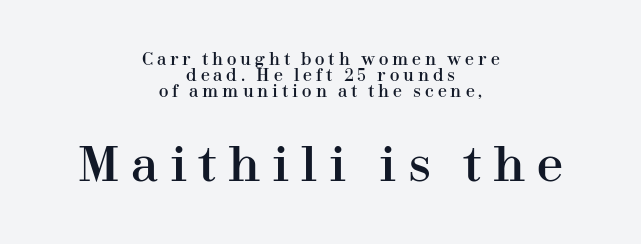
The image shows 47 px serif type, upright; set centered, tight line spacing (1.01x), unusually wide letter spacing (+0.25 em), not underlined; the second (bottom) block is 2.94x larger; high stroke contrast and a medium x-height.
